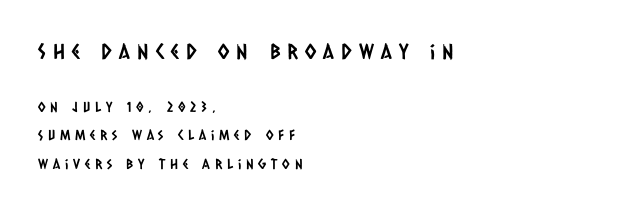
{"underline": "no", "align": "left", "line_spacing": "loose", "line_spacing_ratio": 2.04, "letter_spacing": "wide", "letter_spacing_em": 0.34, "larger_block": "first", "size_ratio": 1.5, "glyph_px": 21}
